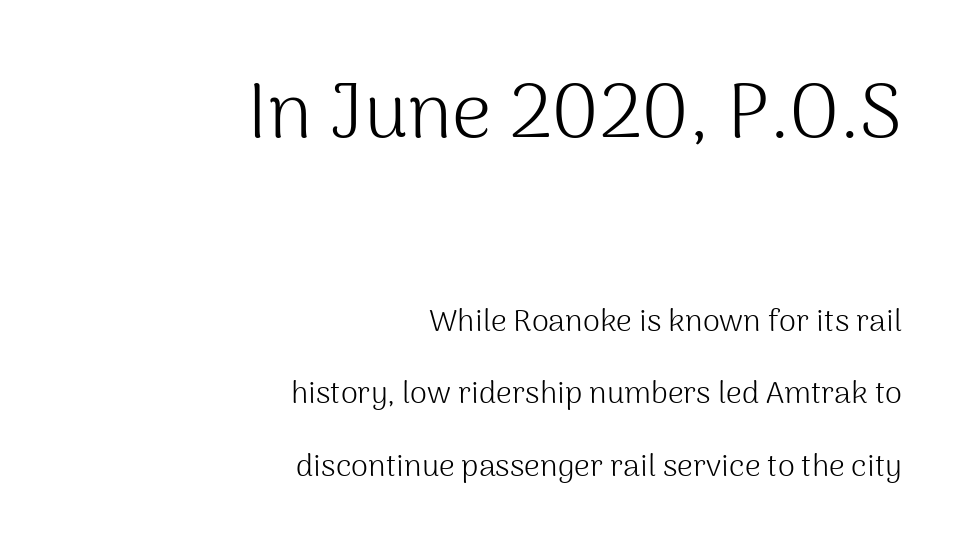
Q: Is the text bold? A: No.
Q: Is the text italic (slanted)? A: No, it is upright.
Q: Is the typeface a serif or a sans-serif typeface? A: Sans-serif.
Q: Is the text underlined? A: No.
Q: How is the paragraph aligned? A: Right-aligned.
Q: Is the spacing between letters normal or unusually wide? A: Normal.
Q: Is the spacing between lines tight, normal or loose? A: Loose.
Q: Which block of text is set in a larger size, the first (top) or the second (bottom)? A: The first (top) one.
Q: Width (condensed, normal, or wide)? A: Normal.
Q: Stroke contrast? A: Medium.
Q: x-height? A: Medium.
Q: Monospaced? A: No.
